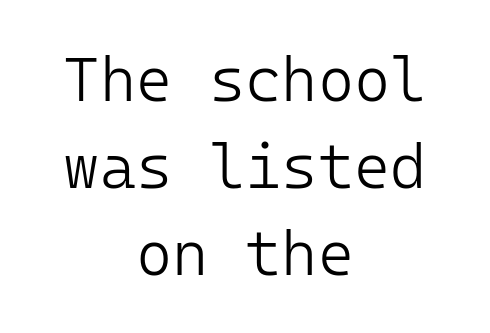
The image shows 62 px light sans-serif type, upright, monospaced; set centered, normal line spacing (1.4x), normal letter spacing, not underlined; low stroke contrast and a medium x-height.
